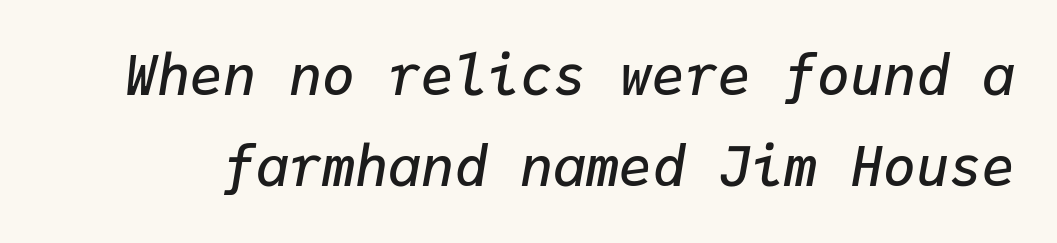
The image shows 55 px semibold type, italic (leaning right), monospaced; set normal line spacing (1.66x), normal letter spacing, not underlined; low stroke contrast and a medium x-height.
